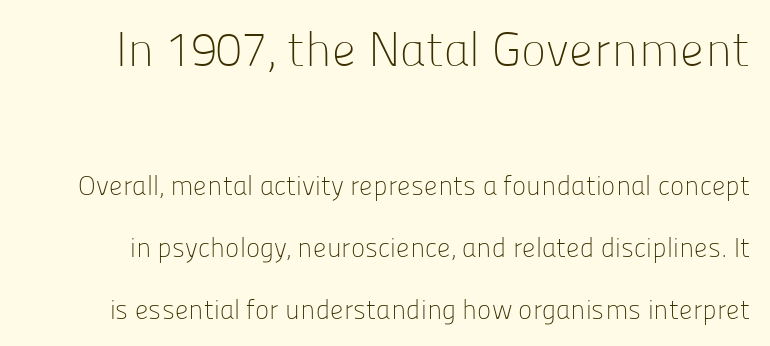
The image shows 48 px light sans-serif type, upright; set loose line spacing (2.3x), normal letter spacing, not underlined; the first (top) block is 1.78x larger; low stroke contrast and a medium x-height.
